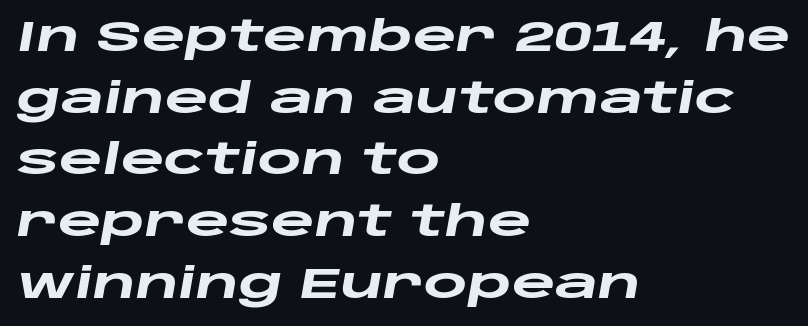
Proportional: the letters do not fall into vertical columns. The space between consecutive lines is moderate. Stroke thickness is high; the sample reads as a true bold. Lines of text with bare space underneath. You could call the tracking neutral — neither tight nor loose.
